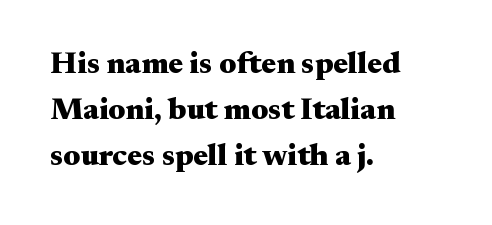
{"serif": "yes", "italic": "no", "bold": "yes", "weight": "heavy", "width": "wide", "stroke_contrast": "medium", "x_height": "small", "monospaced": "no", "underline": "no", "align": "left", "line_spacing": "normal", "line_spacing_ratio": 1.49, "letter_spacing": "normal", "letter_spacing_em": 0.0, "glyph_px": 31}
